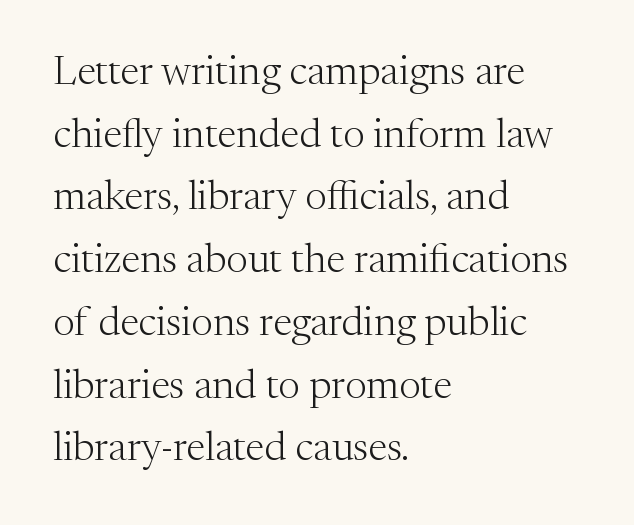
Q: Is the text bold? A: No.
Q: Is the text italic (slanted)? A: No, it is upright.
Q: Is the typeface a serif or a sans-serif typeface? A: Serif.
Q: Is the text underlined? A: No.
Q: How is the paragraph aligned? A: Left-aligned.
Q: Is the spacing between letters normal or unusually wide? A: Normal.
Q: Is the spacing between lines tight, normal or loose? A: Normal.
Q: Width (condensed, normal, or wide)? A: Normal.
Q: Stroke contrast? A: Medium.
Q: x-height? A: Medium.
Q: Monospaced? A: No.
